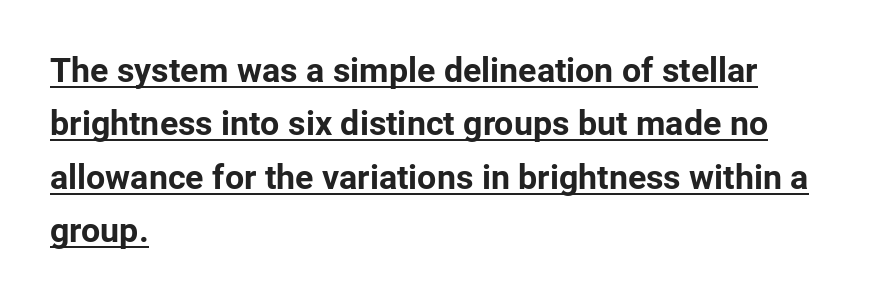
Is this a fixed-width face? No — the glyphs have proportional, varying widths. Each word holds together tightly as a unit, with standard inter-letter gaps. The rag falls on the right side of this text block. These lines are composed in type without serifs.
